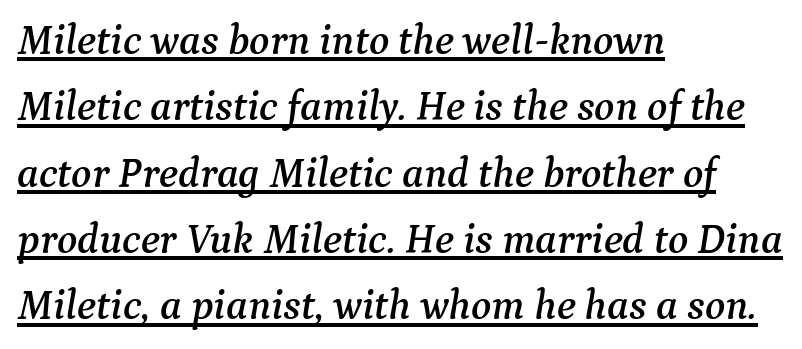
{"serif": "yes", "italic": "yes", "lean": "right", "slant_degrees": 9, "width": "normal", "stroke_contrast": "medium", "x_height": "medium", "monospaced": "no", "underline": "yes", "align": "left", "line_spacing": "normal", "line_spacing_ratio": 1.58, "letter_spacing": "normal", "letter_spacing_em": 0.0, "glyph_px": 42}
